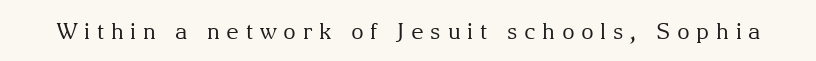
Loose tracking; the words dissolve into strings of separated letters. The font sits on the lighter half of the weight spectrum, regular included. The string is rendered with underlining switched off. Posture: vertical.
